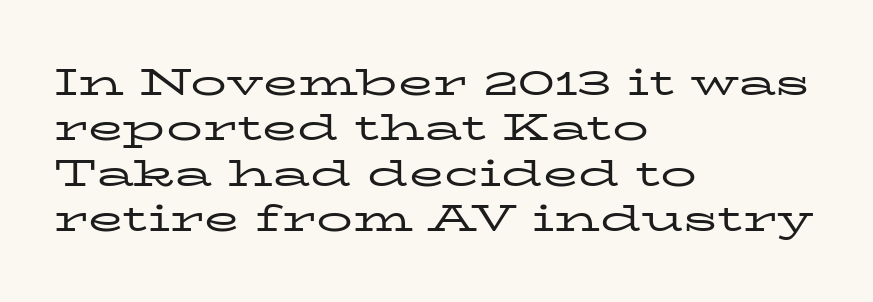
Spacing verdict: proportional, widths tailored to each character. Anything drawn beneath the words? Only blank space. The text block is weighted toward the left margin, trailing off unevenly rightward. Observe the ordinary spacing: letters are neighbours, not strangers. These lines are composed in type with serifs.
